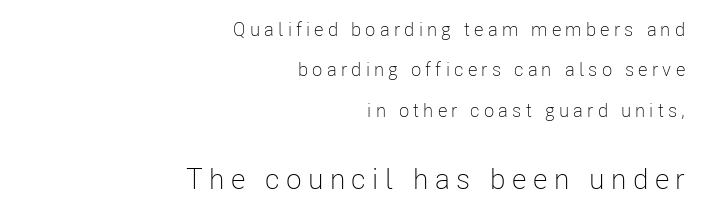
Q: Is the text bold? A: No.
Q: Is the text italic (slanted)? A: No, it is upright.
Q: Is the typeface a serif or a sans-serif typeface? A: Sans-serif.
Q: Is the text underlined? A: No.
Q: How is the paragraph aligned? A: Right-aligned.
Q: Is the spacing between letters normal or unusually wide? A: Unusually wide.
Q: Is the spacing between lines tight, normal or loose? A: Loose.
Q: Which block of text is set in a larger size, the first (top) or the second (bottom)? A: The second (bottom) one.
Q: Width (condensed, normal, or wide)? A: Condensed.
Q: Stroke contrast? A: Low.
Q: x-height? A: Medium.
Q: Monospaced? A: No.
